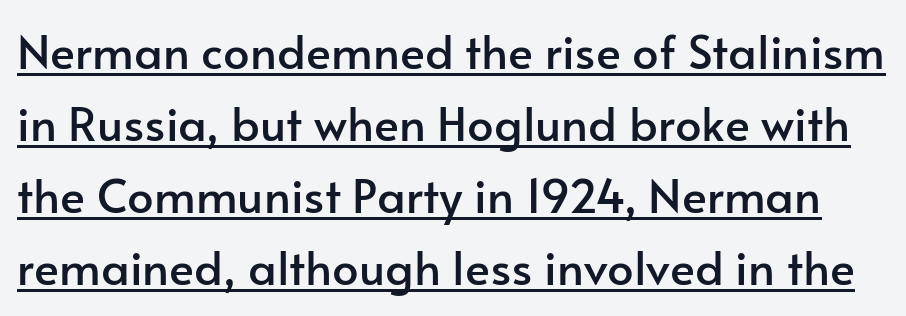
Q: Is the text italic (slanted)? A: No, it is upright.
Q: Is the typeface a serif or a sans-serif typeface? A: Sans-serif.
Q: Is the text underlined? A: Yes.
Q: Is the spacing between letters normal or unusually wide? A: Normal.
Q: Is the spacing between lines tight, normal or loose? A: Normal.
Q: Width (condensed, normal, or wide)? A: Normal.
Q: Stroke contrast? A: Low.
Q: x-height? A: Small.
Q: Monospaced? A: No.
